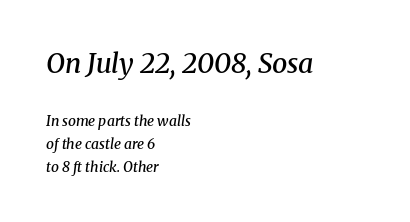
Vertical spacing — default. The strip under each line holds only bare page. Would a proofreader flag this as italicized? Yes. The earlier block is typeset at a bigger size than the later block.
